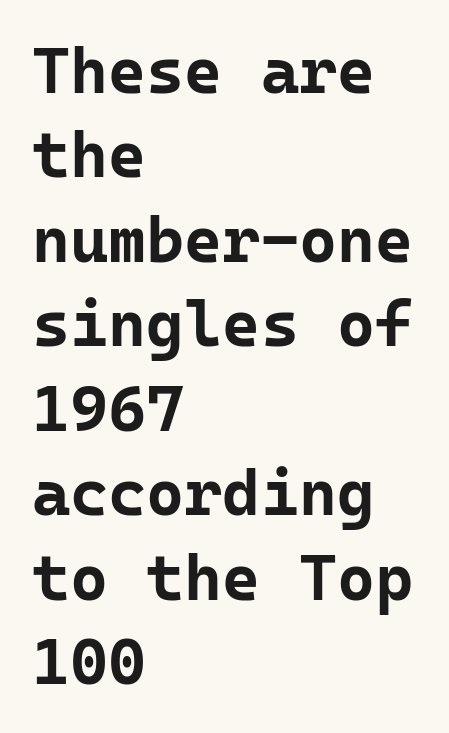
The image shows 65 px bold sans-serif type, upright, monospaced; set left-aligned, normal line spacing (1.3x), normal letter spacing, not underlined; low stroke contrast and a medium x-height.
